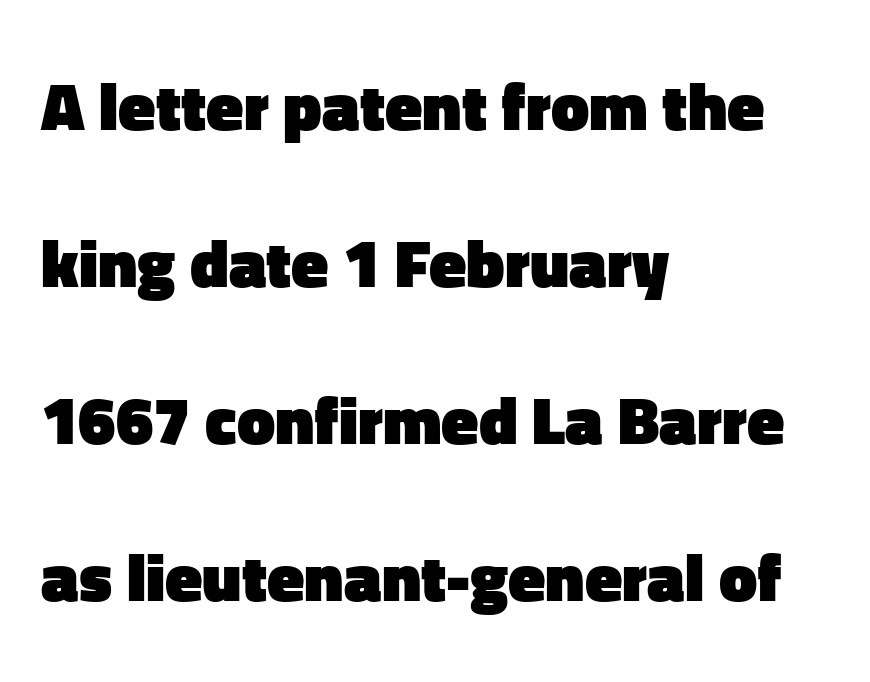
This sample is left-justified, so line endings fall wherever the words run out. How would I describe the line gaps? Wide and relaxed. This sample uses plain, unmodified letter spacing. Ordinary non-slanted type is in use. Words float on clear page, feet unadorned. The sample has been set heavy, in full bold.
